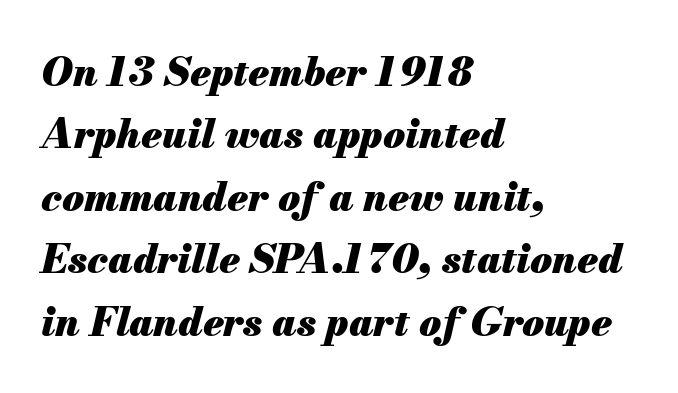
Descender tails drop into unmarked territory. Every row of glyphs begins at an identical x-position on the left. Normally led — the rows are evenly, conventionally spaced. Typesetter's note: full bold, strokes at maximum text heaviness. The typography opts for an oblique posture over an upright one. The tracking reads as untouched default to a designer's eye.
